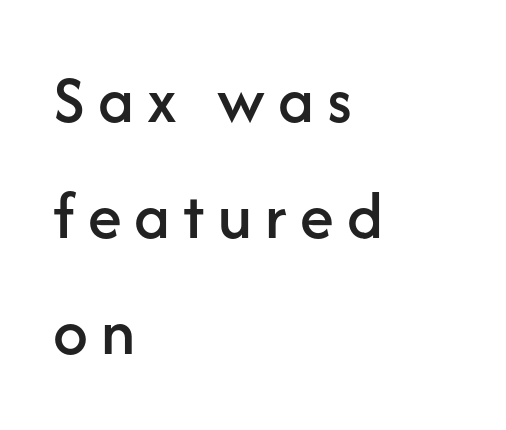
The image shows 69 px sans-serif type, upright; set left-aligned, normal line spacing (1.68x), not underlined; low stroke contrast and a medium x-height.
